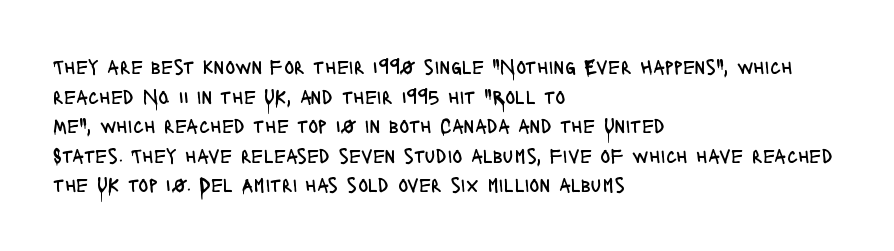
Q: Is the text bold? A: No.
Q: Is the text italic (slanted)? A: No, it is upright.
Q: Is the text underlined? A: No.
Q: How is the paragraph aligned? A: Left-aligned.
Q: Is the spacing between letters normal or unusually wide? A: Normal.
Q: Is the spacing between lines tight, normal or loose? A: Normal.
